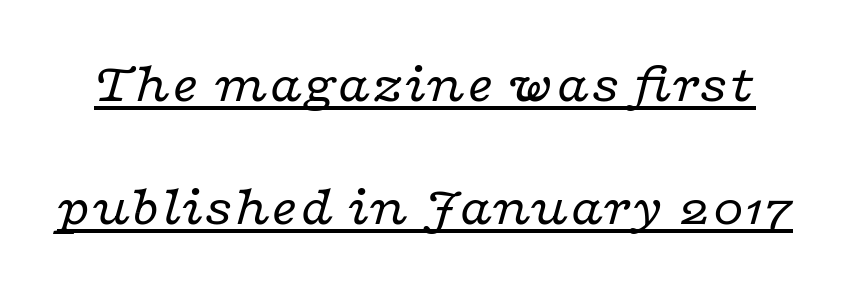
This sample uses an oblique cut, with every glyph tilted off the vertical. Character widths vary here, with narrow letters taking less room than wide ones. Airy leading. Font category for this specimen: serif. The typesetter has applied underlining to the passage shown. This reads as an unemphasized weight, regular at the heaviest.
